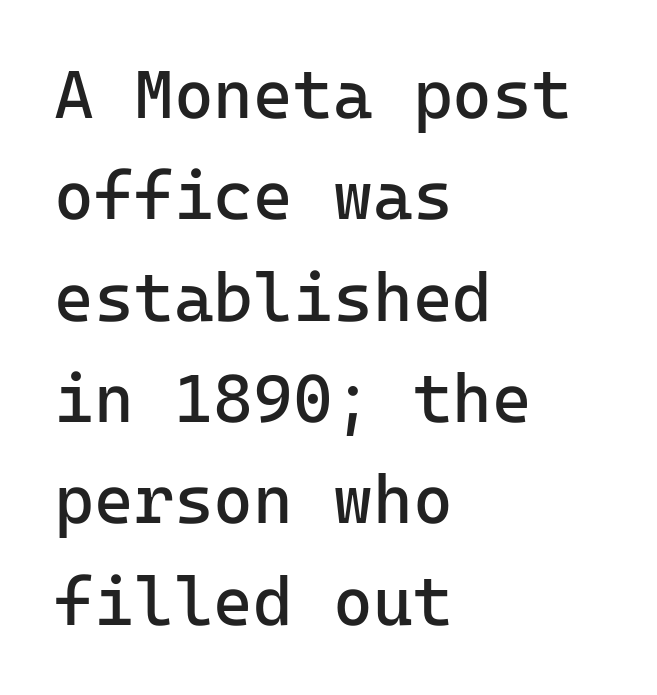
Q: Is the text bold? A: No.
Q: Is the text italic (slanted)? A: No, it is upright.
Q: Is the typeface a serif or a sans-serif typeface? A: Sans-serif.
Q: Is the text underlined? A: No.
Q: How is the paragraph aligned? A: Left-aligned.
Q: Is the spacing between letters normal or unusually wide? A: Normal.
Q: Is the spacing between lines tight, normal or loose? A: Normal.
Q: Width (condensed, normal, or wide)? A: Normal.
Q: Stroke contrast? A: Low.
Q: x-height? A: Medium.
